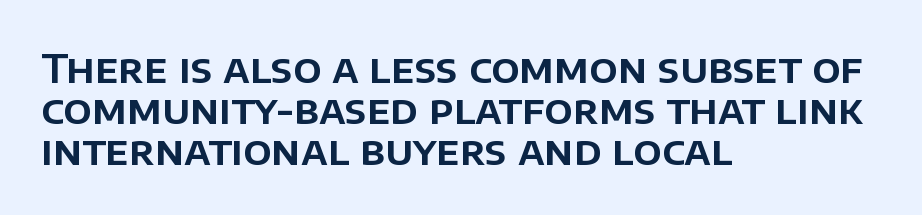
The image shows 40 px sans-serif type, upright; set left-aligned, tight line spacing (1.02x), normal letter spacing, not underlined; low stroke contrast and a large x-height.
